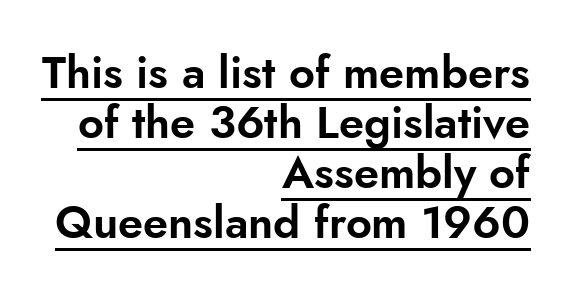
The image shows 45 px sans-serif type, upright; set right-aligned, tight line spacing (1.11x), normal letter spacing, underlined; low stroke contrast and a small x-height.
